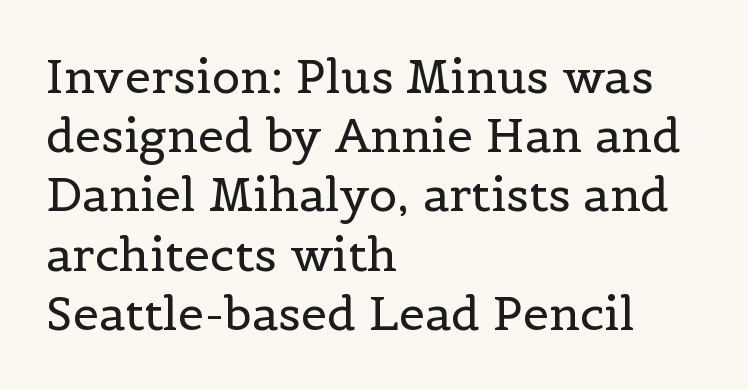
The image shows 47 px regular-weight serif type, upright; set left-aligned, normal line spacing (1.26x), normal letter spacing, not underlined; a medium x-height.
